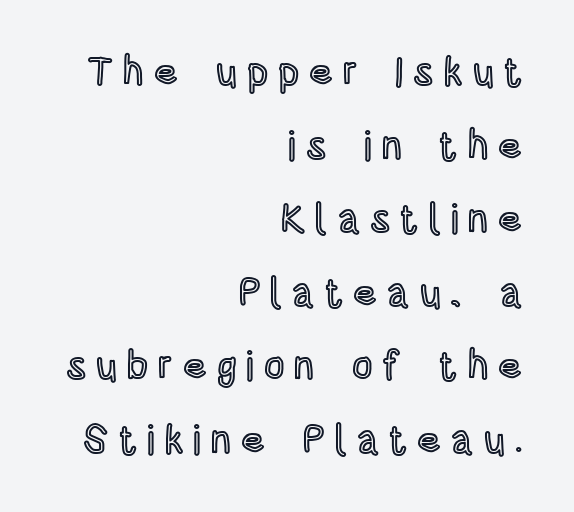
{"italic": "no", "width": "condensed", "x_height": "large", "monospaced": "no", "underline": "no", "align": "right", "line_spacing_ratio": 1.84, "letter_spacing": "wide", "letter_spacing_em": 0.25, "glyph_px": 40}
